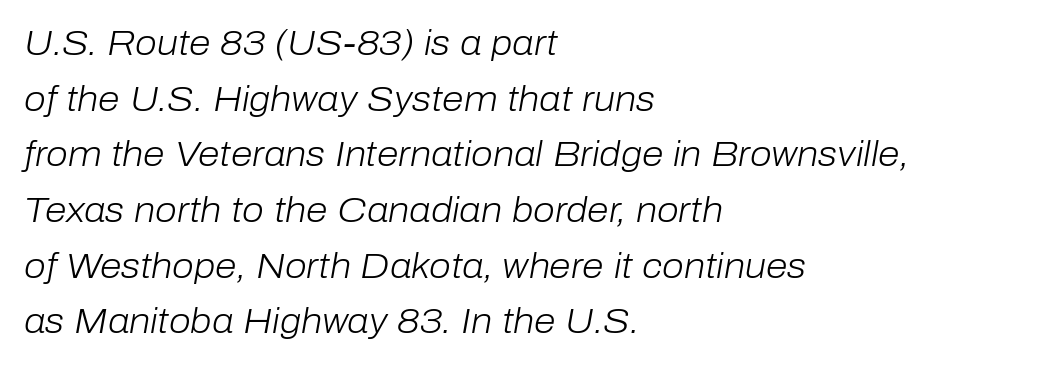
Compared with a typical body face, this is equally light or lighter still. Bare-footed words on every line. The passage is arranged the way most books set body copy — flush left. The horizontal fit of the characters is conventional and even. The rendering applies a slant to the glyphs. Each letter keeps its own natural width here, so spacing adapts to shape.
